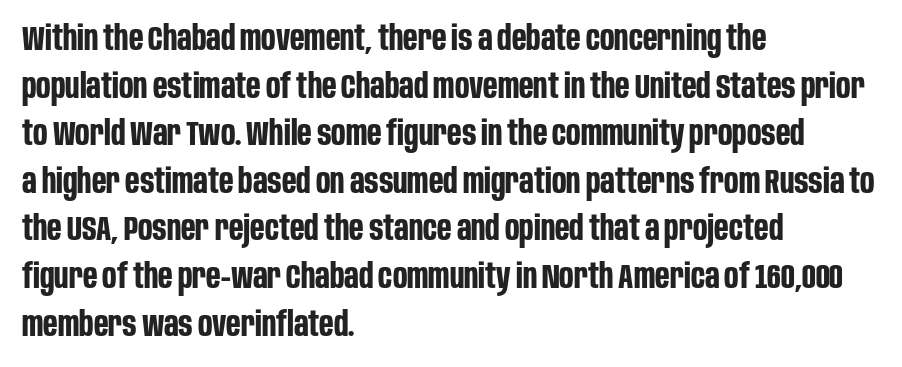
{"serif": "no", "italic": "no", "bold": "yes", "weight": "bold", "width": "condensed", "stroke_contrast": "low", "x_height": "large", "monospaced": "no", "underline": "no", "align": "left", "line_spacing": "normal", "line_spacing_ratio": 1.4, "letter_spacing": "normal", "letter_spacing_em": 0.0, "glyph_px": 34}
